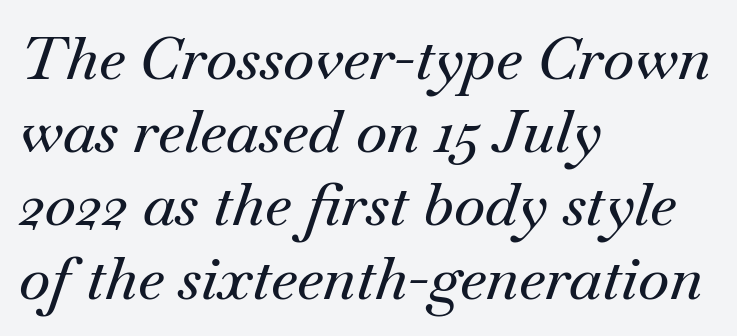
The foot of each line stays bare and open. The letters advance in unequal steps, a hallmark of proportional type. Horizontally, the lines are justified to the leading edge only. What kind of face is this? One with serifs.
